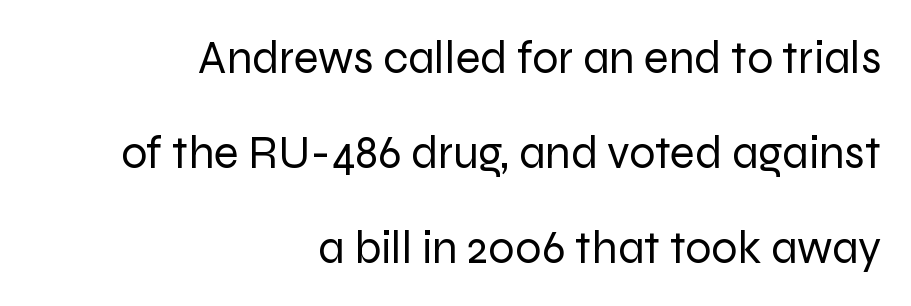
Q: Is the text bold? A: No.
Q: Is the text italic (slanted)? A: No, it is upright.
Q: Is the typeface a serif or a sans-serif typeface? A: Sans-serif.
Q: Is the text underlined? A: No.
Q: How is the paragraph aligned? A: Right-aligned.
Q: Is the spacing between letters normal or unusually wide? A: Normal.
Q: Is the spacing between lines tight, normal or loose? A: Loose.
Q: Width (condensed, normal, or wide)? A: Normal.
Q: Stroke contrast? A: Low.
Q: x-height? A: Medium.
Q: Monospaced? A: No.
